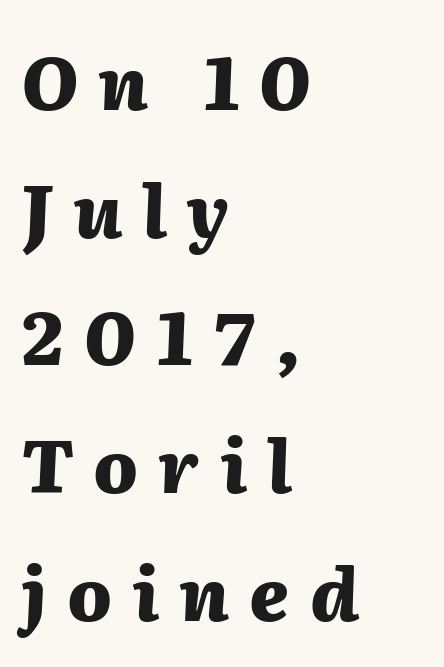
This sample is left-justified, so line endings fall wherever the words run out. Tracking value appears strongly positive — letters spread wide. Spacing verdict: proportional, widths tailored to each character. Strokes here are thick enough to call this a true bold. Type without underlining.
